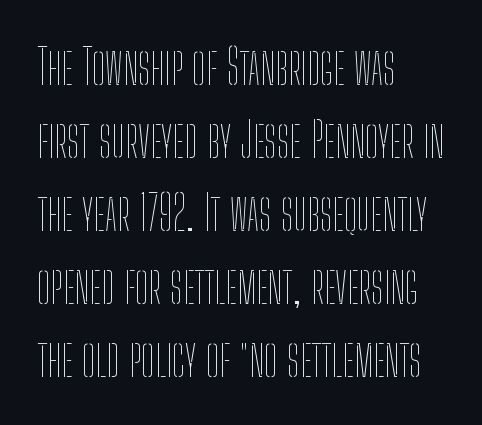
{"italic": "no", "bold": "no", "weight": "thin", "width": "condensed", "stroke_contrast": "low", "x_height": "medium", "monospaced": "no", "underline": "no", "align": "left", "line_spacing": "normal", "line_spacing_ratio": 1.52, "letter_spacing": "normal", "letter_spacing_em": 0.0, "glyph_px": 48}
